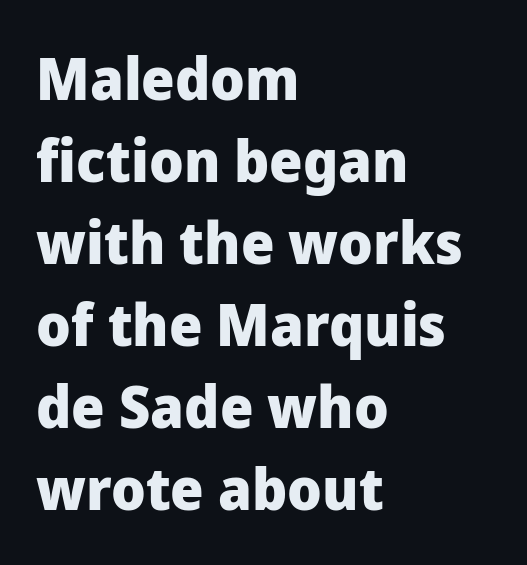
Rows of type keep a routine distance in the vertical direction. These lines stack with their left ends in a neat column. These lines keep a tight, regular rhythm from letter to letter. Stroke thickness is high; the sample reads as a true bold. The characters display no serif detailing; their extremities are plain.
